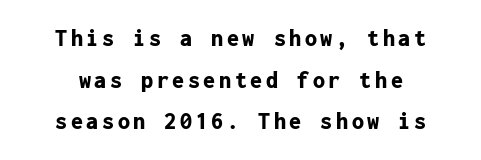
The image shows 24 px bold type, upright; set line spacing 1.73x, not underlined.
